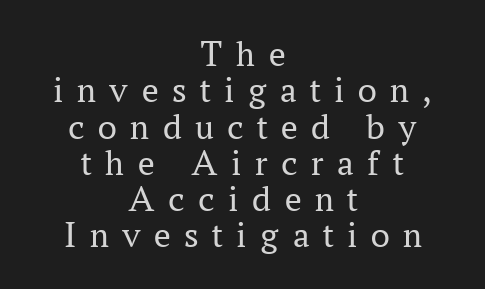
The image shows 37 px regular-weight serif type, upright; set centered, tight line spacing (0.98x), unusually wide letter spacing (+0.37 em), not underlined; medium stroke contrast and a medium x-height.
